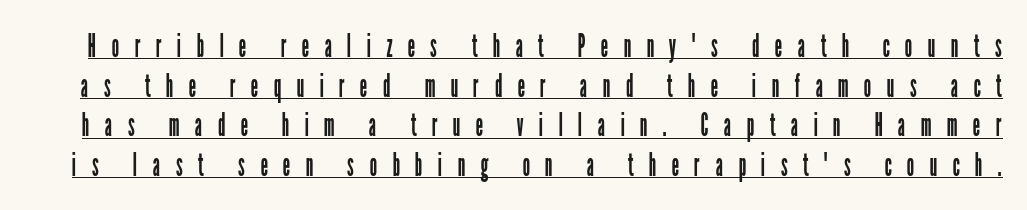
Q: Is the text bold? A: No.
Q: Is the text italic (slanted)? A: No, it is upright.
Q: Is the typeface a serif or a sans-serif typeface? A: Sans-serif.
Q: Is the text underlined? A: Yes.
Q: Is the spacing between letters normal or unusually wide? A: Unusually wide.
Q: Width (condensed, normal, or wide)? A: Condensed.
Q: Stroke contrast? A: Low.
Q: x-height? A: Medium.
Q: Monospaced? A: No.
